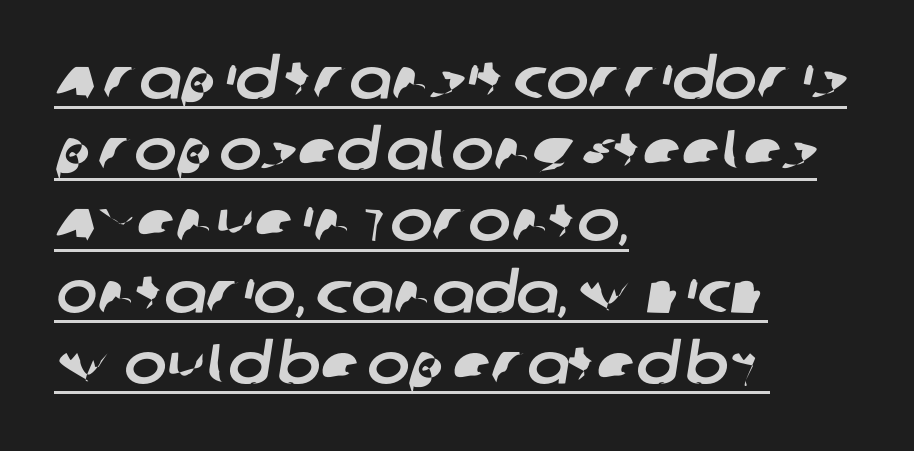
Q: Is the typeface a serif or a sans-serif typeface? A: Sans-serif.
Q: Is the text underlined? A: Yes.
Q: How is the paragraph aligned? A: Left-aligned.
Q: Is the spacing between letters normal or unusually wide? A: Normal.
Q: Is the spacing between lines tight, normal or loose? A: Normal.
Q: Width (condensed, normal, or wide)? A: Normal.
Q: Stroke contrast? A: Low.
Q: x-height? A: Large.
Q: Monospaced? A: No.
